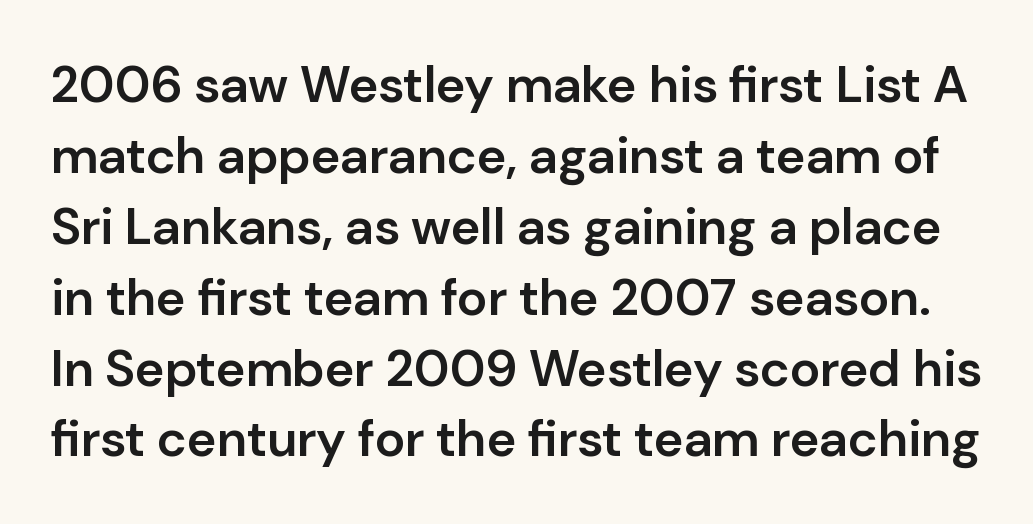
Q: Is the text bold? A: Semi-bold.
Q: Is the text italic (slanted)? A: No, it is upright.
Q: Is the typeface a serif or a sans-serif typeface? A: Sans-serif.
Q: Is the text underlined? A: No.
Q: Is the spacing between letters normal or unusually wide? A: Normal.
Q: Is the spacing between lines tight, normal or loose? A: Normal.
Q: Width (condensed, normal, or wide)? A: Normal.
Q: Stroke contrast? A: Low.
Q: x-height? A: Medium.
Q: Monospaced? A: No.
